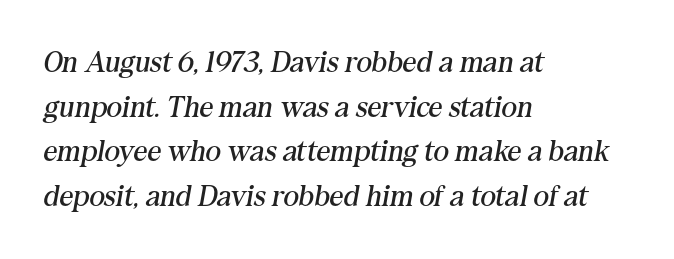
Q: Is the text bold? A: No.
Q: Is the text italic (slanted)? A: Yes, it leans right by about 10 degrees.
Q: Is the typeface a serif or a sans-serif typeface? A: Serif.
Q: Is the text underlined? A: No.
Q: How is the paragraph aligned? A: Left-aligned.
Q: Is the spacing between letters normal or unusually wide? A: Normal.
Q: Is the spacing between lines tight, normal or loose? A: Normal.
Q: Width (condensed, normal, or wide)? A: Normal.
Q: Stroke contrast? A: Medium.
Q: x-height? A: Medium.
Q: Monospaced? A: No.
